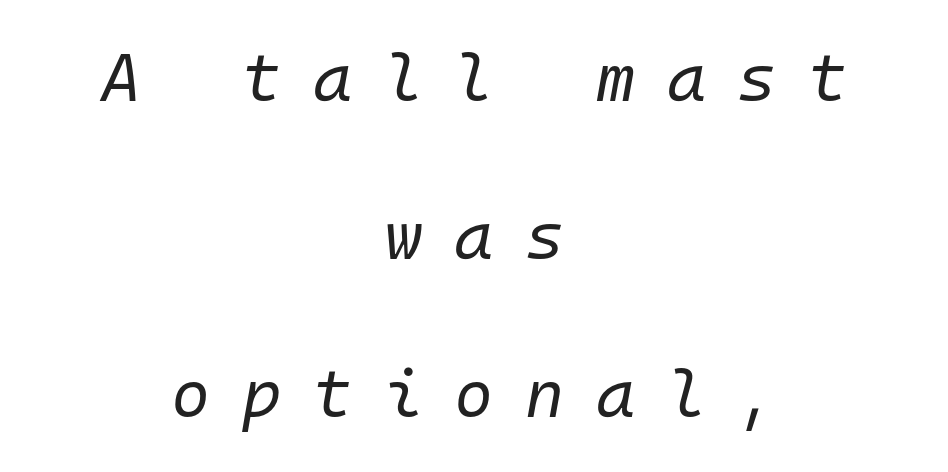
Between one letter and the next there's a generous, obvious gap. Only glyphs here, with clear space below each row. Loosely led — the rows are spread out. You could count columns in this text — the font is strictly monospaced. The rag falls on both sides of this text block equally.
